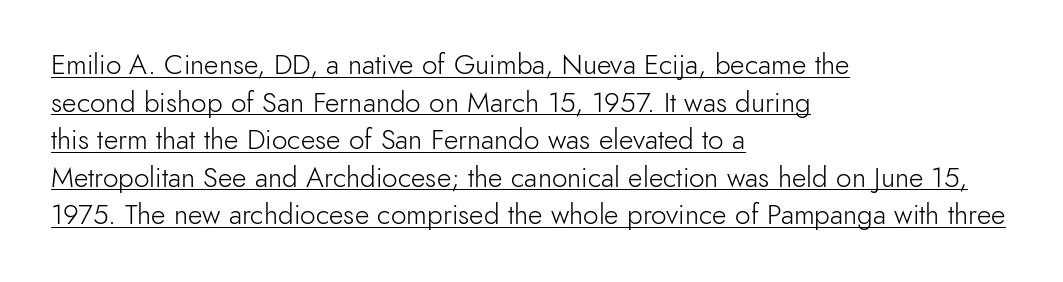
Regarding serifs, this sample does without them. Tall strokes in this sample are plumb rather than angled. Summary of vertical rhythm: regular, with standard interline spacing. Each line starts at the same left margin while the right side varies. Is the letter spacing exaggerated? No — it looks like the ordinary default.
